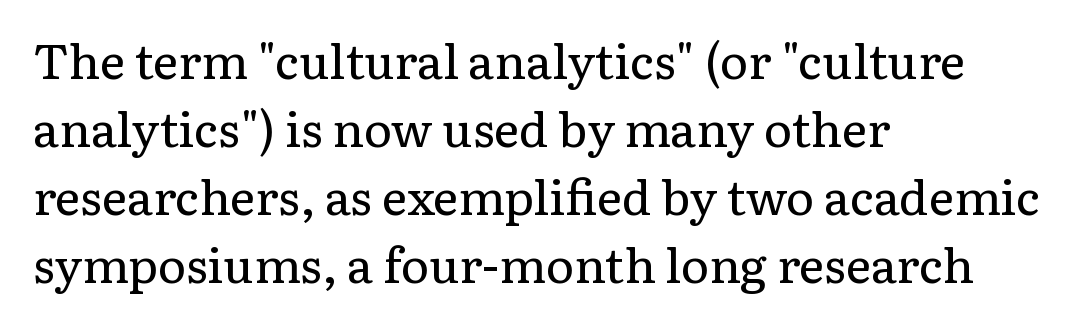
The image shows 48 px regular-weight serif type, upright; set left-aligned, normal line spacing (1.42x), normal letter spacing, not underlined; low stroke contrast and a medium x-height.
